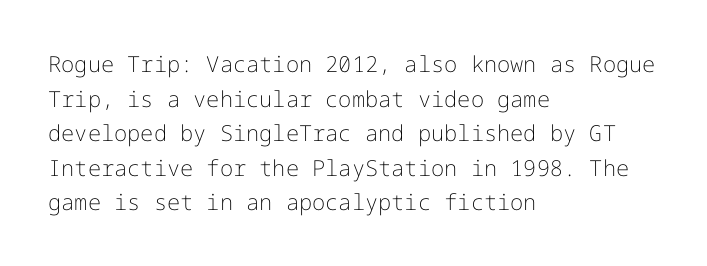
The image shows 22 px text type, upright; set left-aligned, normal line spacing (1.57x), normal letter spacing, not underlined.
